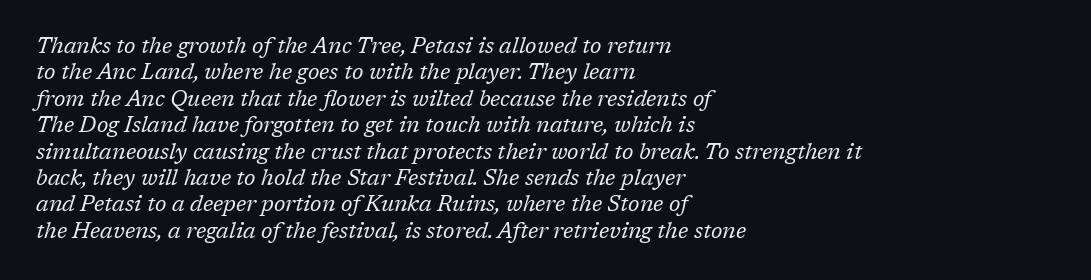
Would a proofreader flag this as italicized? Yes. Is the letter spacing exaggerated? No — it looks like the ordinary default. The paragraph has a hard left edge and a soft right edge. Letters rest on an invisible, unmarked baseline.
